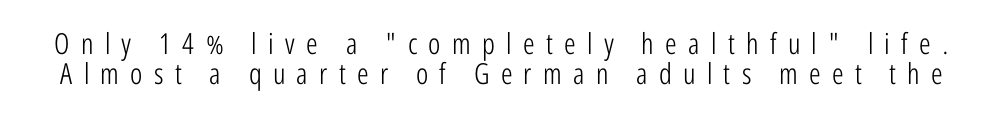
Q: Is the text bold? A: No.
Q: Is the text italic (slanted)? A: No, it is upright.
Q: Is the typeface a serif or a sans-serif typeface? A: Sans-serif.
Q: Is the text underlined? A: No.
Q: Is the spacing between letters normal or unusually wide? A: Unusually wide.
Q: Is the spacing between lines tight, normal or loose? A: Tight.
Q: Width (condensed, normal, or wide)? A: Condensed.
Q: Stroke contrast? A: Low.
Q: x-height? A: Medium.
Q: Monospaced? A: No.
